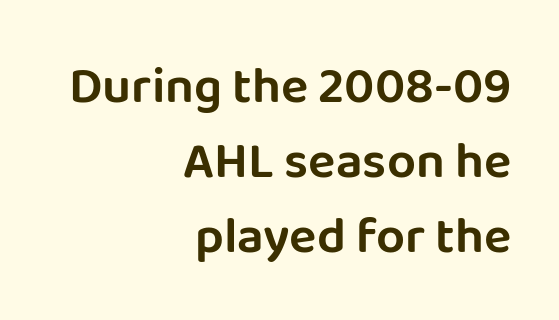
The image shows 51 px sans-serif type, upright; set right-aligned, normal line spacing (1.47x), normal letter spacing, not underlined; low stroke contrast and a large x-height.
